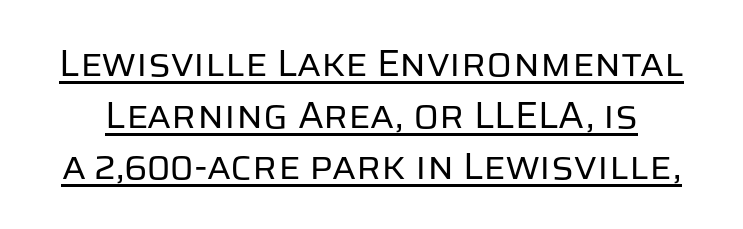
Each letter's strokes conclude bluntly, with no projecting serifs. The gaps between neighbouring characters are ordinary and unremarkable. The face looks like a standard text weight, possibly lighter. The rendering uses a moderate line-height, typical for paragraphs.
